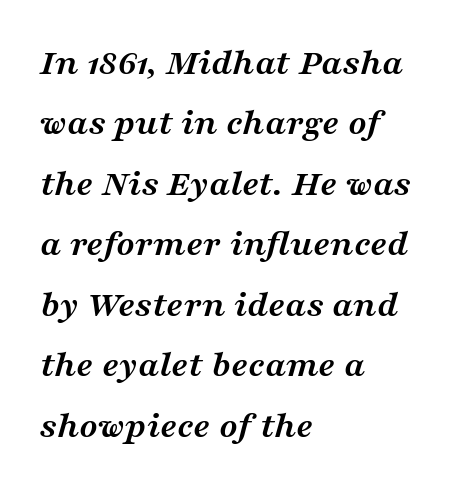
Q: Is the text bold? A: Yes.
Q: Is the text italic (slanted)? A: Yes, it leans right by about 16 degrees.
Q: Is the typeface a serif or a sans-serif typeface? A: Serif.
Q: Is the text underlined? A: No.
Q: How is the paragraph aligned? A: Left-aligned.
Q: Is the spacing between letters normal or unusually wide? A: Normal.
Q: Is the spacing between lines tight, normal or loose? A: Normal.
Q: Width (condensed, normal, or wide)? A: Wide.
Q: Stroke contrast? A: Medium.
Q: x-height? A: Medium.
Q: Monospaced? A: No.
